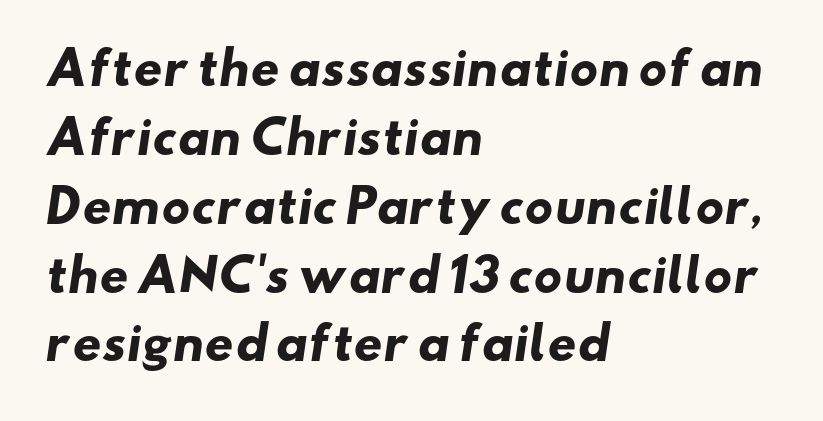
{"serif": "no", "bold": "yes", "weight": "heavy", "width": "wide", "stroke_contrast": "low", "x_height": "small", "monospaced": "no", "underline": "no", "align": "left", "line_spacing": "normal", "line_spacing_ratio": 1.53, "letter_spacing": "normal", "letter_spacing_em": 0.0, "glyph_px": 45}
